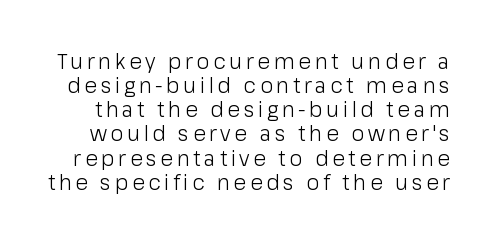
Vertical stems look standard width or narrower in stroke. Characters remain perfectly vertical along every line. The words here are not underlined. Is there much room between lines? No — they nearly touch.
